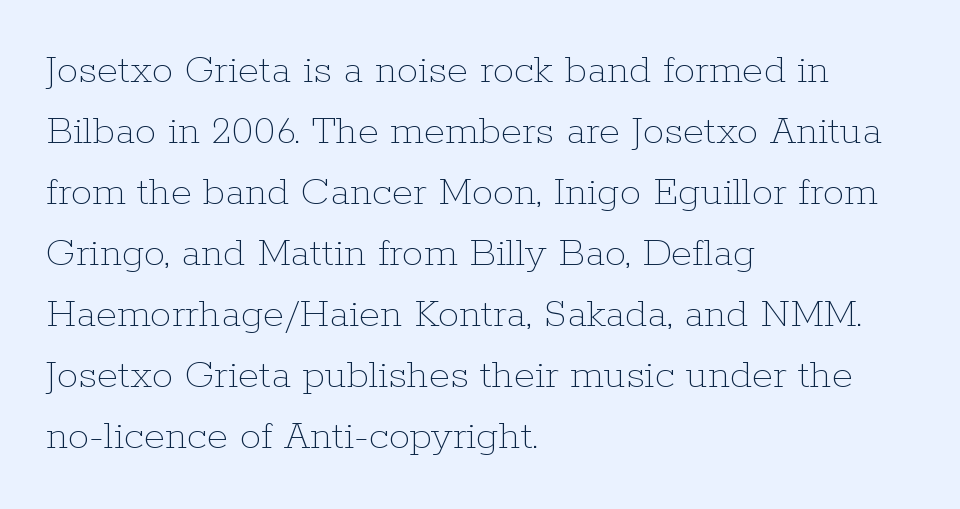
The image shows 43 px thin type, upright; set left-aligned, normal line spacing (1.42x), normal letter spacing, not underlined; low stroke contrast and a medium x-height.
